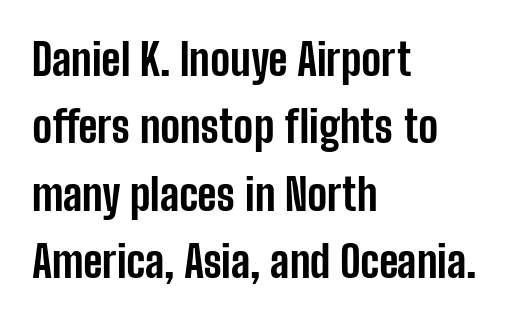
Q: Is the text bold? A: Yes.
Q: Is the text italic (slanted)? A: No, it is upright.
Q: Is the typeface a serif or a sans-serif typeface? A: Sans-serif.
Q: Is the text underlined? A: No.
Q: How is the paragraph aligned? A: Left-aligned.
Q: Is the spacing between letters normal or unusually wide? A: Normal.
Q: Is the spacing between lines tight, normal or loose? A: Normal.
Q: Width (condensed, normal, or wide)? A: Condensed.
Q: Stroke contrast? A: Low.
Q: x-height? A: Medium.
Q: Monospaced? A: No.
